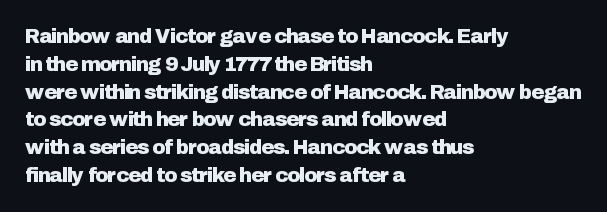
Q: Is the text italic (slanted)? A: No, it is upright.
Q: Is the text underlined? A: No.
Q: How is the paragraph aligned? A: Left-aligned.
Q: Is the spacing between letters normal or unusually wide? A: Normal.
Q: Is the spacing between lines tight, normal or loose? A: Normal.
